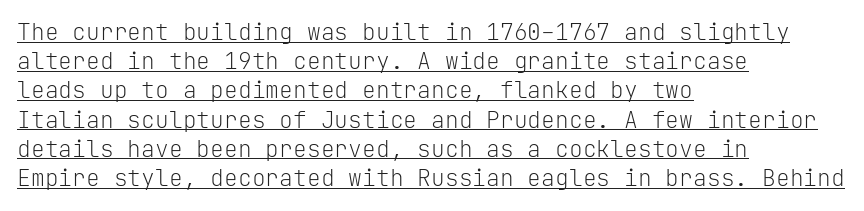
Stroke thickness stays within the range of a standard reading face or lighter. In terms of letterspacing, this is plain default setting. Italic: no, the glyphs are upright roman. Successive baselines arrive at the customary interval. The paragraph shown leans on its left margin.
